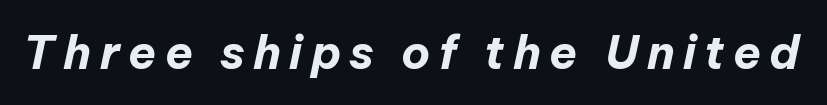
The glyphs have the mass of a bold cut. The string is rendered with underlining switched off. The rendering uses natural spacing where letterforms have individual widths. Characters are canted at an angle relative to the baseline's perpendicular.
